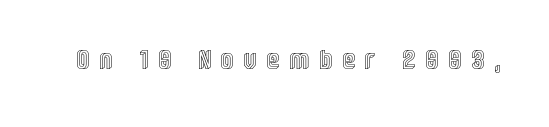
The image shows 26 px text type, upright; set unusually wide letter spacing (+0.45 em), not underlined.
